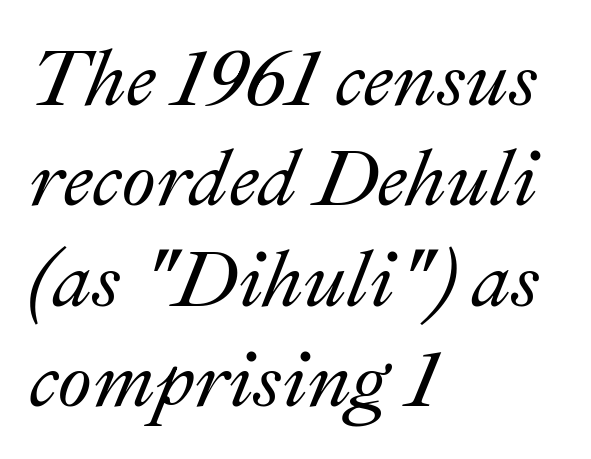
The image shows 79 px text type, italic (leaning right); set left-aligned, normal line spacing (1.27x), normal letter spacing, not underlined; medium stroke contrast and a small x-height.
